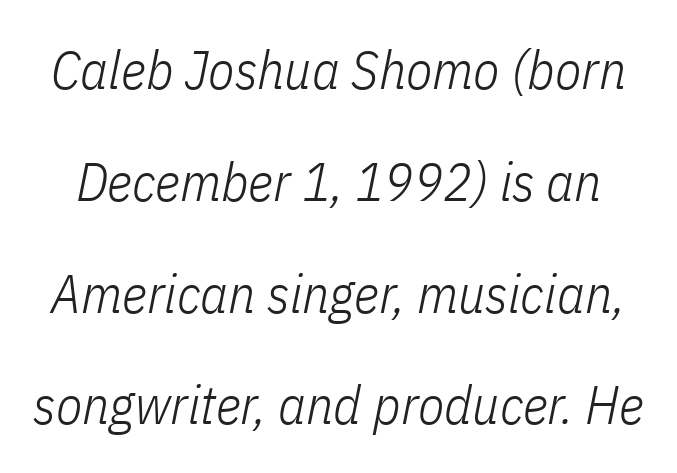
Plain, unruled lines of type. Is this a fixed-width face? No — the glyphs have proportional, varying widths. The strokes are not fattened; the text isn't bold. Emphasis-style slanted type is in use. Default kerning and tracking; the words read as compact shapes.
